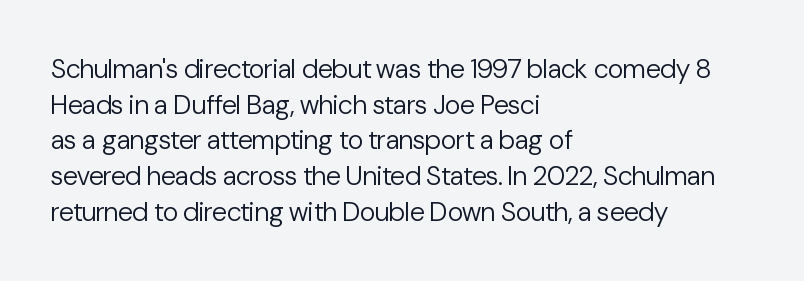
Notice how descenders clear the ascenders below comfortably — that's standard leading. Rule under the text: the space is simply empty. This rendering uses left alignment, leaving the right contour irregular. The type sits square on the baseline with zero lean. The font sits on the lighter half of the weight spectrum, regular included. The gaps between neighbouring characters are ordinary and unremarkable.
